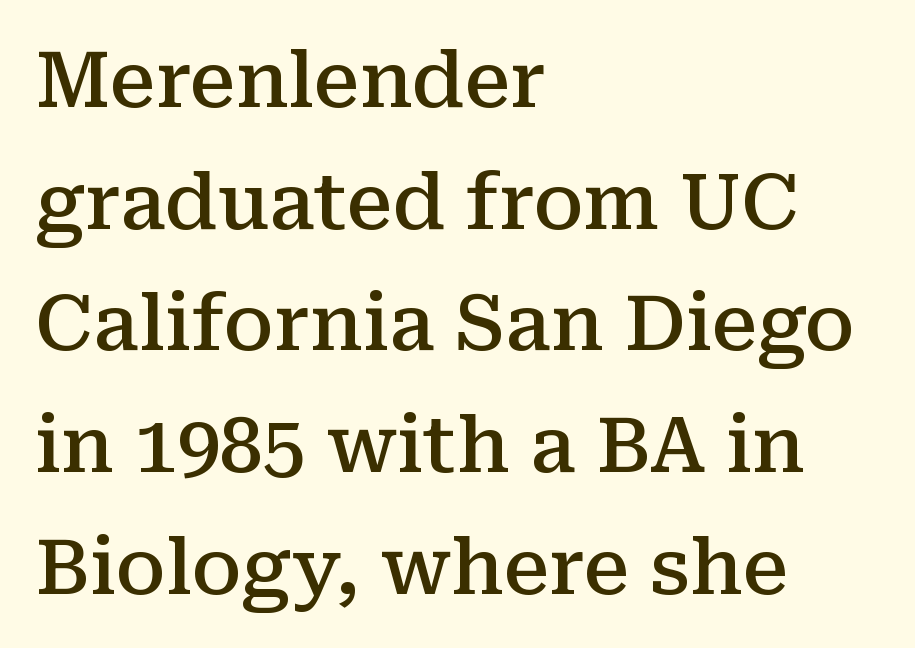
Students, note that the glyphs here touch the page at normal intervals. The glyphs are unaccompanied by any horizontal stroke below them. This rendering uses left alignment, leaving the right contour irregular. Stroke terminals: seriffed. These lines sit exactly where default settings would place them.
